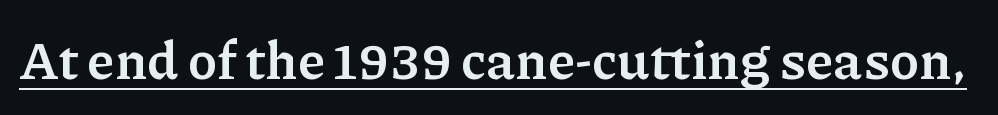
Q: Is the text bold? A: Yes.
Q: Is the text italic (slanted)? A: No, it is upright.
Q: Is the typeface a serif or a sans-serif typeface? A: Serif.
Q: Is the text underlined? A: Yes.
Q: Is the spacing between letters normal or unusually wide? A: Normal.
Q: Width (condensed, normal, or wide)? A: Normal.
Q: Stroke contrast? A: Low.
Q: x-height? A: Medium.
Q: Monospaced? A: No.
